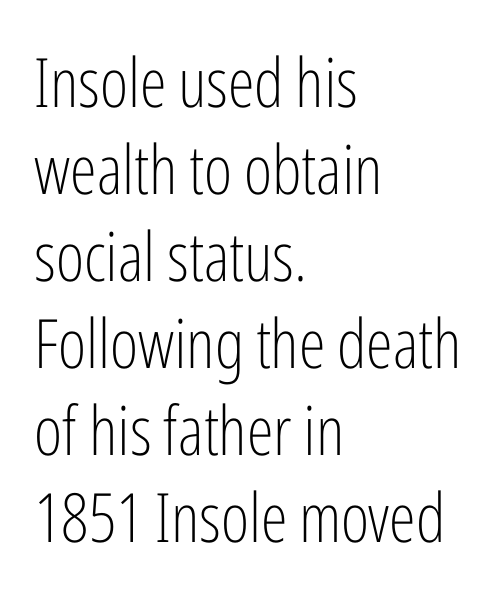
{"serif": "no", "italic": "no", "bold": "no", "weight": "light", "width": "condensed", "stroke_contrast": "low", "x_height": "medium", "monospaced": "no", "underline": "no", "align": "left", "line_spacing": "normal", "line_spacing_ratio": 1.28, "letter_spacing": "normal", "letter_spacing_em": 0.0, "glyph_px": 68}
